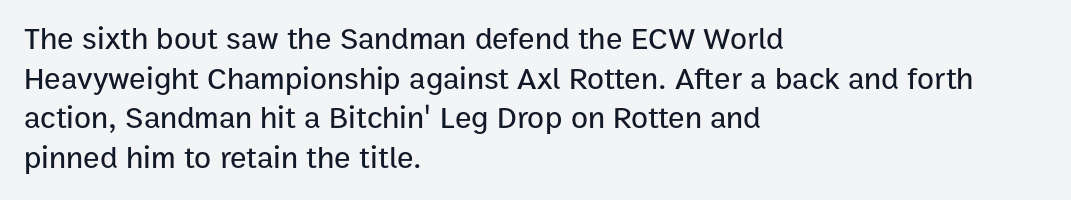
The image shows 31 px sans-serif type, upright; set left-aligned, normal line spacing (1.28x), normal letter spacing, not underlined; low stroke contrast and a medium x-height.
